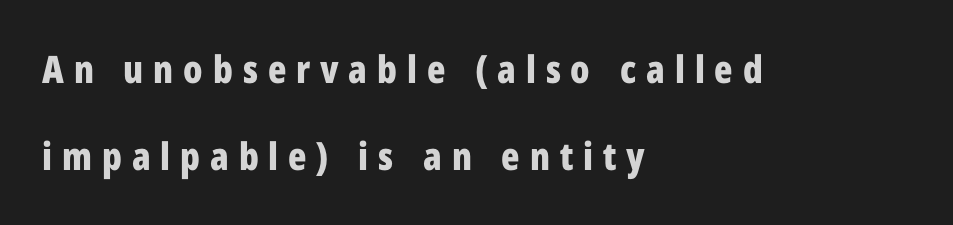
The image shows 38 px bold, condensed sans-serif type, upright; set left-aligned, loose line spacing (2.29x), unusually wide letter spacing (+0.26 em), not underlined; low stroke contrast and a medium x-height.
